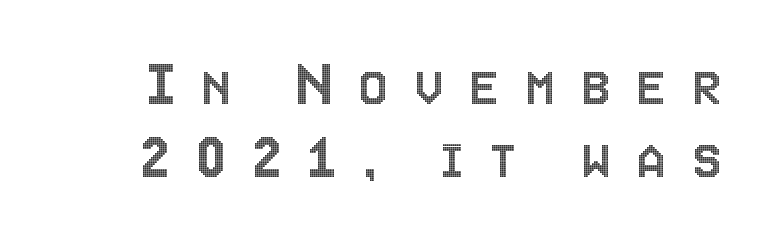
{"italic": "no", "width": "condensed", "x_height": "large", "monospaced": "no", "underline": "no", "line_spacing": "tight", "line_spacing_ratio": 1.09, "letter_spacing": "wide", "letter_spacing_em": 0.38, "glyph_px": 67}
